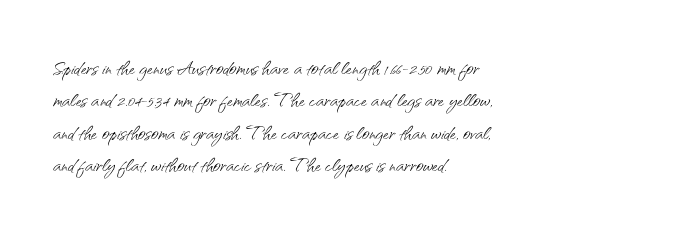
Q: Is the text bold? A: No.
Q: Is the text italic (slanted)? A: Yes.
Q: Is the text underlined? A: No.
Q: How is the paragraph aligned? A: Left-aligned.
Q: Is the spacing between letters normal or unusually wide? A: Normal.
Q: Is the spacing between lines tight, normal or loose? A: Normal.
